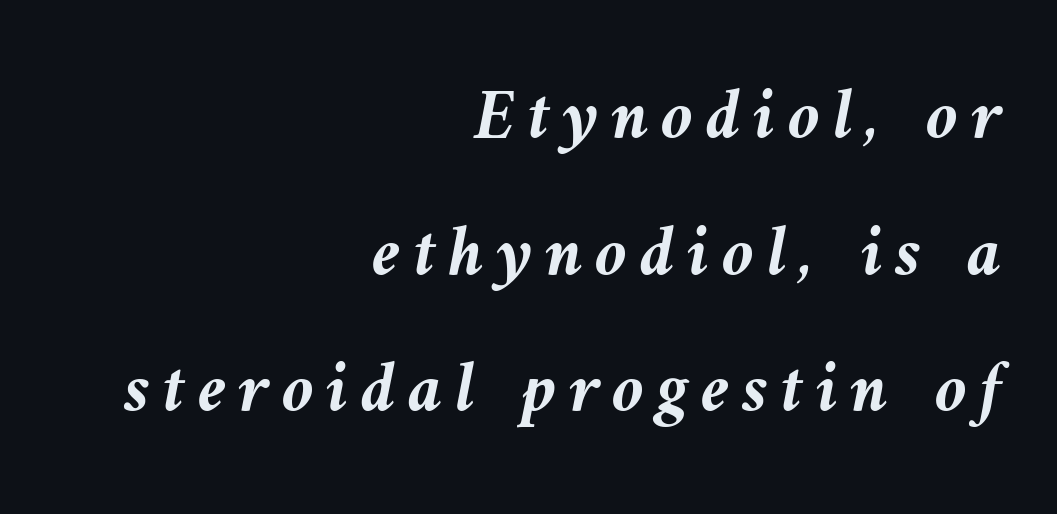
Pretty heavy lettering here — definitely bold. Every character sits at an angle, as italics do. Looks like regular typesetting: each glyph gets only the width it needs. Any mark beneath the type? The region is blank. This sample is right-justified, so line beginnings fall wherever the words allow.
